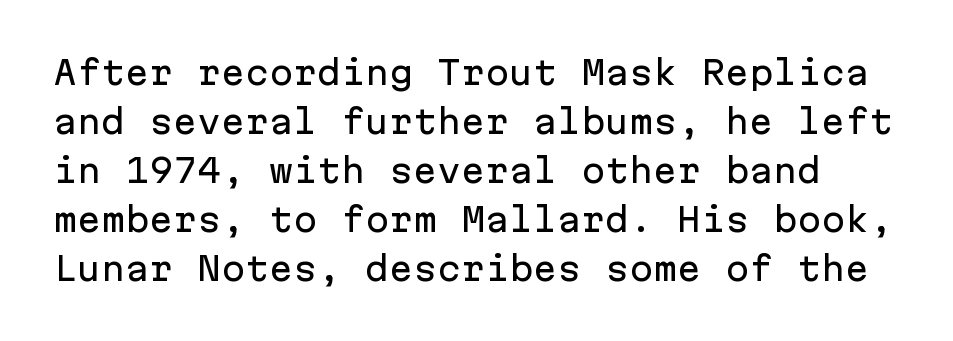
The image shows 32 px sans-serif type, upright, monospaced; set normal line spacing (1.53x), normal letter spacing, not underlined; low stroke contrast and a medium x-height.
